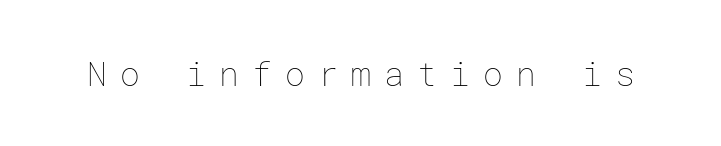
The image shows 33 px thin type, upright; set unusually wide letter spacing (+0.4 em), not underlined; low stroke contrast and a medium x-height.
